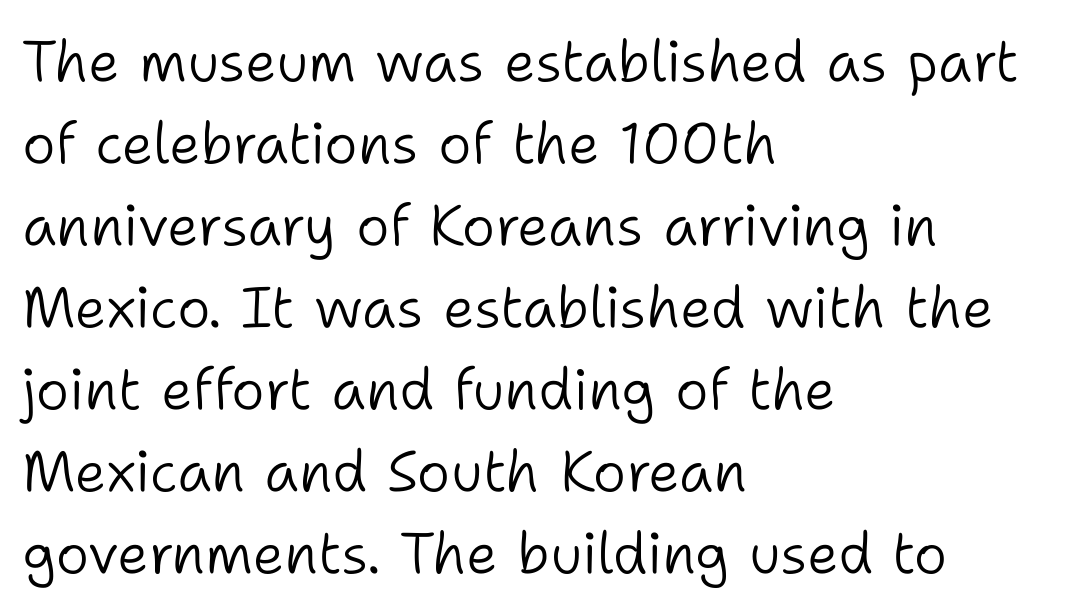
The image shows 57 px light sans-serif type, upright; set left-aligned, normal line spacing (1.44x), normal letter spacing, not underlined; low stroke contrast and a medium x-height.
